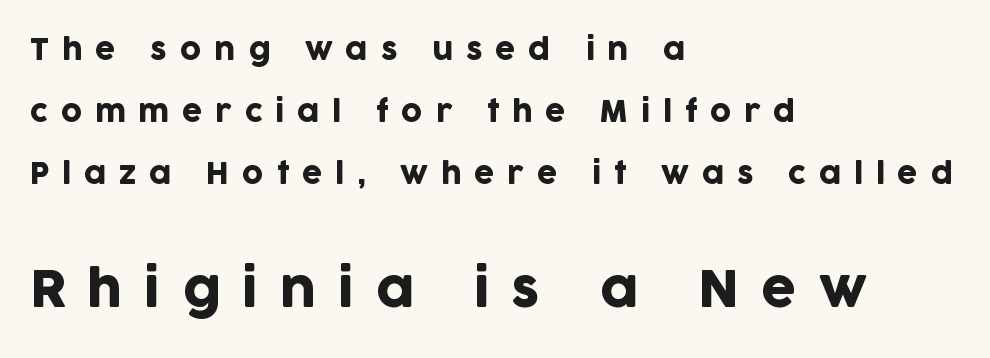
Q: Is the text italic (slanted)? A: No, it is upright.
Q: Is the typeface a serif or a sans-serif typeface? A: Sans-serif.
Q: Is the text underlined? A: No.
Q: How is the paragraph aligned? A: Left-aligned.
Q: Is the spacing between letters normal or unusually wide? A: Unusually wide.
Q: Is the spacing between lines tight, normal or loose? A: Loose.
Q: Which block of text is set in a larger size, the first (top) or the second (bottom)? A: The second (bottom) one.
Q: Width (condensed, normal, or wide)? A: Normal.
Q: Stroke contrast? A: Low.
Q: x-height? A: Large.
Q: Monospaced? A: No.
